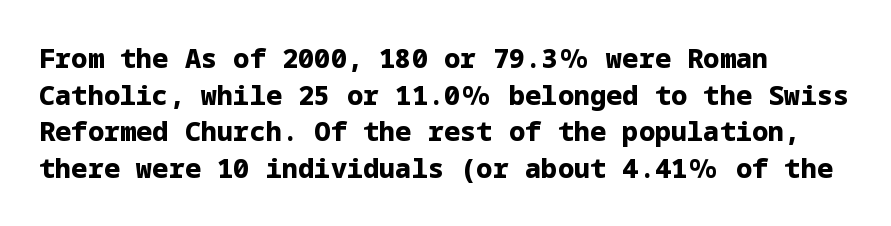
Q: Is the text bold? A: Yes.
Q: Is the text italic (slanted)? A: No, it is upright.
Q: Is the text underlined? A: No.
Q: How is the paragraph aligned? A: Left-aligned.
Q: Is the spacing between letters normal or unusually wide? A: Normal.
Q: Is the spacing between lines tight, normal or loose? A: Normal.
